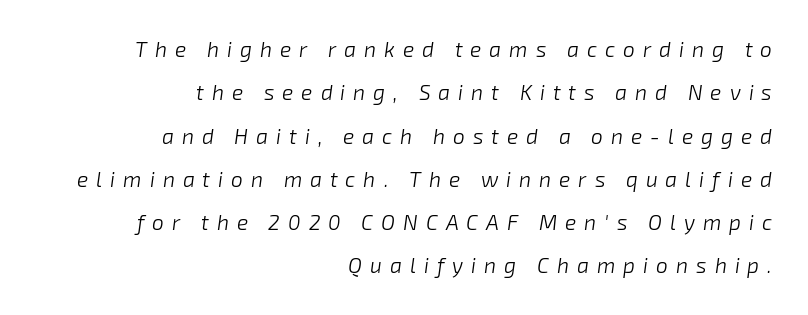
{"italic": "yes", "lean": "right", "slant_degrees": 8, "bold": "no", "underline": "no", "align": "right", "line_spacing": "loose", "line_spacing_ratio": 2.06, "letter_spacing": "wide", "letter_spacing_em": 0.38, "glyph_px": 21}
